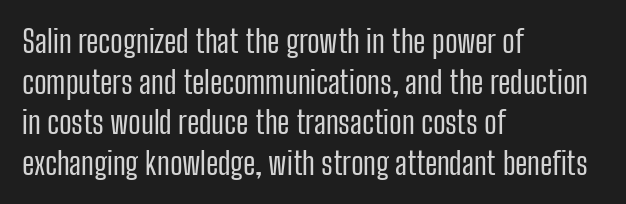
Check the space under the baseline: it is left empty. What's the leading like? Ordinary, nothing unusual. Letterform terminals end flat and unadorned throughout the passage. Characters follow at the spacing the type designer built in.
